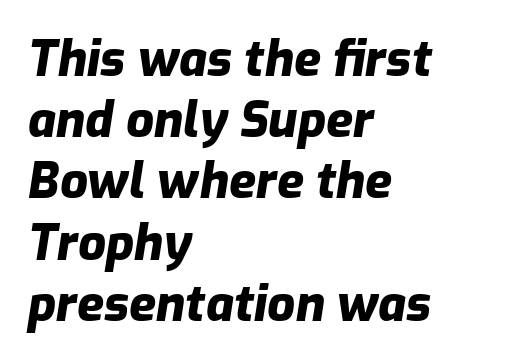
The image shows 49 px heavy type, italic (leaning right); set left-aligned, normal line spacing (1.25x), normal letter spacing, not underlined; low stroke contrast and a medium x-height.
